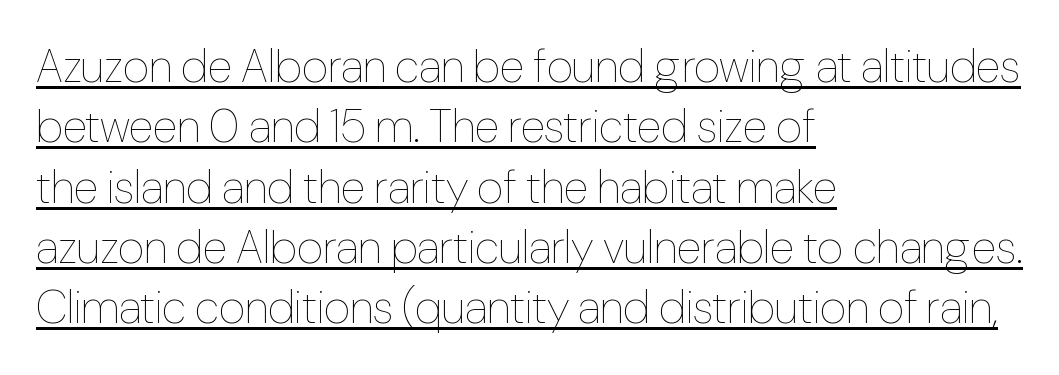
A baseline rule has been typeset under these characters. Students, observe: this is what conventionally led text looks like. The font is comparable to plain body text, perhaps lighter. Visually the block forms a straight wall on the left and a jagged coastline on the right.
